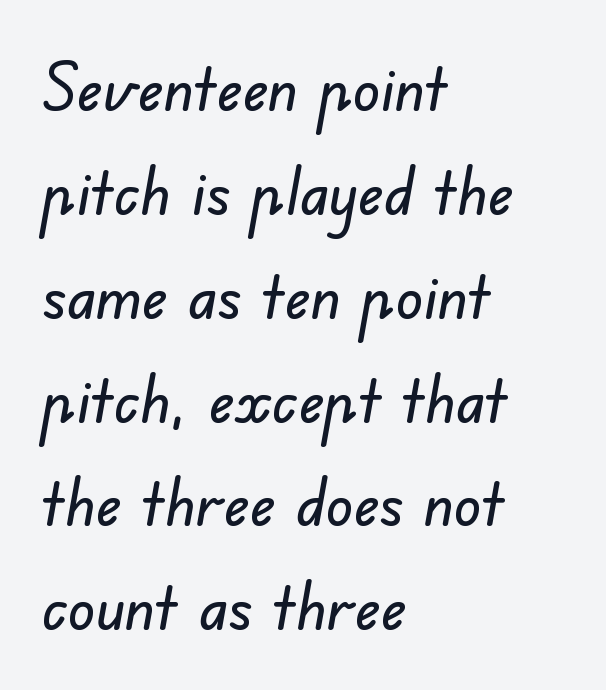
{"serif": "no", "width": "normal", "stroke_contrast": "low", "x_height": "small", "monospaced": "no", "underline": "no", "align": "left", "line_spacing": "normal", "line_spacing_ratio": 1.55, "letter_spacing": "normal", "letter_spacing_em": 0.0, "glyph_px": 67}
